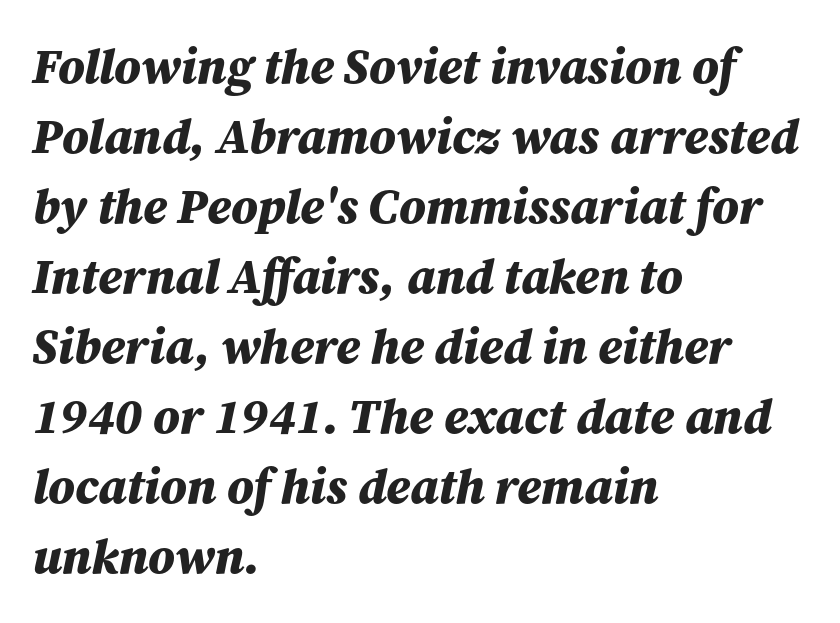
Q: Is the text bold? A: Yes.
Q: Is the text italic (slanted)? A: Yes, it leans right by about 12 degrees.
Q: Is the text underlined? A: No.
Q: How is the paragraph aligned? A: Left-aligned.
Q: Is the spacing between letters normal or unusually wide? A: Normal.
Q: Is the spacing between lines tight, normal or loose? A: Normal.
Q: Width (condensed, normal, or wide)? A: Normal.
Q: Stroke contrast? A: Medium.
Q: x-height? A: Medium.
Q: Monospaced? A: No.
